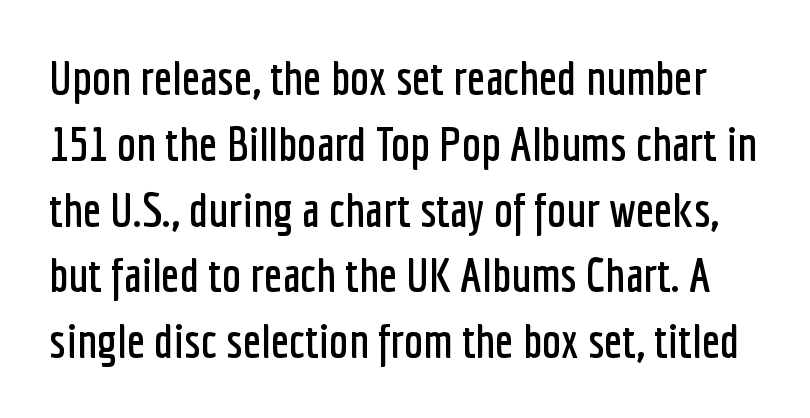
{"serif": "no", "italic": "no", "width": "condensed", "stroke_contrast": "low", "x_height": "medium", "monospaced": "no", "underline": "no", "line_spacing": "normal", "line_spacing_ratio": 1.37, "letter_spacing": "normal", "letter_spacing_em": 0.0, "glyph_px": 48}
